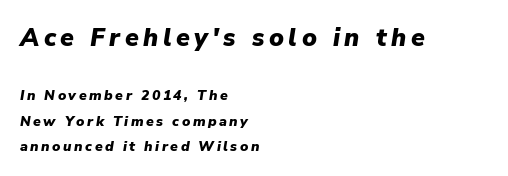
The image shows 25 px bold type, italic (leaning right); set left-aligned, line spacing 1.81x, not underlined; the first (top) block is 1.79x larger.
